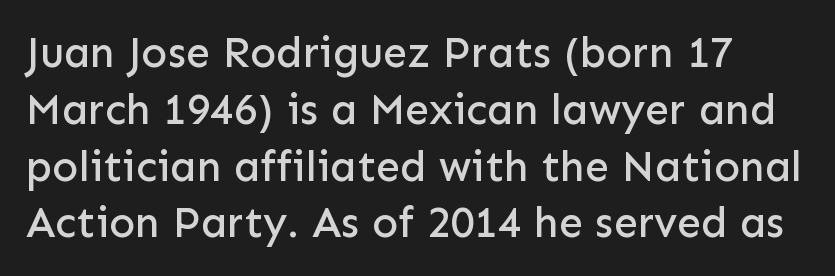
Q: Is the text italic (slanted)? A: No, it is upright.
Q: Is the typeface a serif or a sans-serif typeface? A: Sans-serif.
Q: Is the text underlined? A: No.
Q: Is the spacing between letters normal or unusually wide? A: Normal.
Q: Is the spacing between lines tight, normal or loose? A: Normal.
Q: Width (condensed, normal, or wide)? A: Normal.
Q: Stroke contrast? A: Low.
Q: x-height? A: Medium.
Q: Monospaced? A: No.
